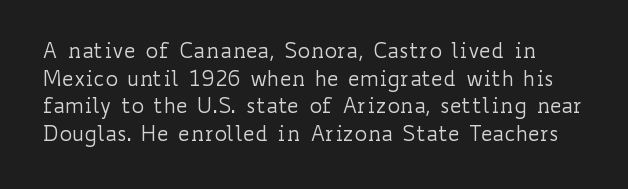
Here the glyphs are tracked normally, forming tight word shapes. This block has exactly the height ordinary leading produces. Tall strokes in this sample are plumb rather than angled. The glyphs are unaccompanied by any horizontal stroke below them. Vertical stems look standard width or narrower in stroke.
